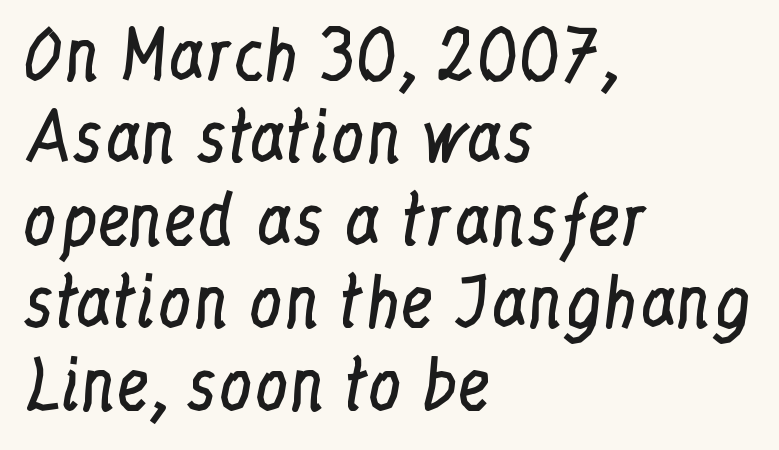
The image shows 67 px regular-weight, condensed serif type; set left-aligned, line spacing 1.23x, normal letter spacing, not underlined; low stroke contrast and a medium x-height.
